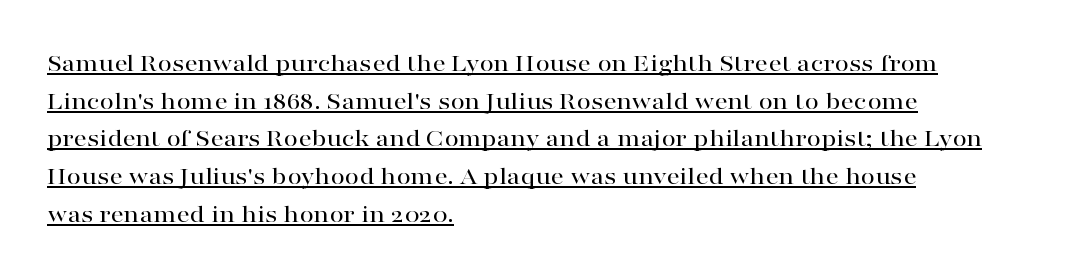
Q: Is the text italic (slanted)? A: No, it is upright.
Q: Is the text underlined? A: Yes.
Q: How is the paragraph aligned? A: Left-aligned.
Q: Is the spacing between letters normal or unusually wide? A: Normal.
Q: Is the spacing between lines tight, normal or loose? A: Normal.
